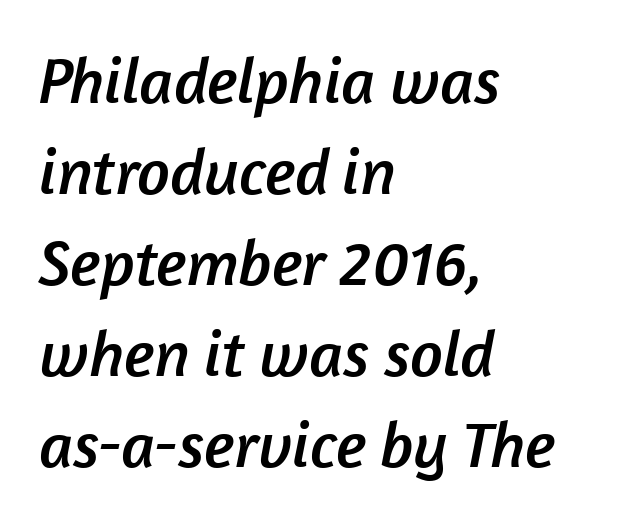
Clear beneath every line of the passage. Students, note that the glyphs here touch the page at normal intervals. Looks like regular typesetting: each glyph gets only the width it needs. Notice how the passage keeps a crisp vertical edge on the left only. Interline gaps are of average width in this sample.
